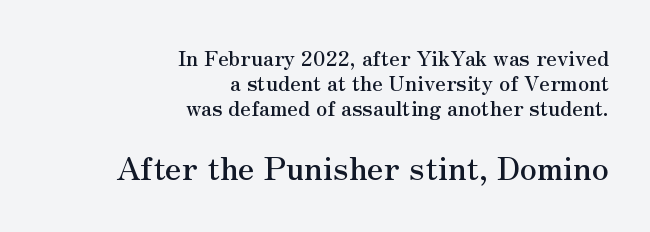
Is the letter spacing exaggerated? No — it looks like the ordinary default. The text block is weighted toward the right margin, trailing off unevenly leftward. Descenders are the only things crossing below the line. Are there feet on the stems? There are — it's a serif. Which of the two is more prominent by size? The second, at the bottom. These lines were composed using upright roman letters.
